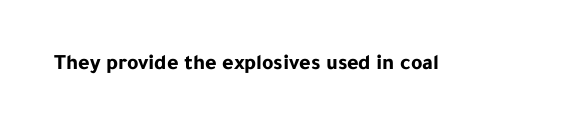
{"italic": "no", "bold": "yes", "underline": "no", "letter_spacing": "normal", "letter_spacing_em": 0.0, "glyph_px": 22}
